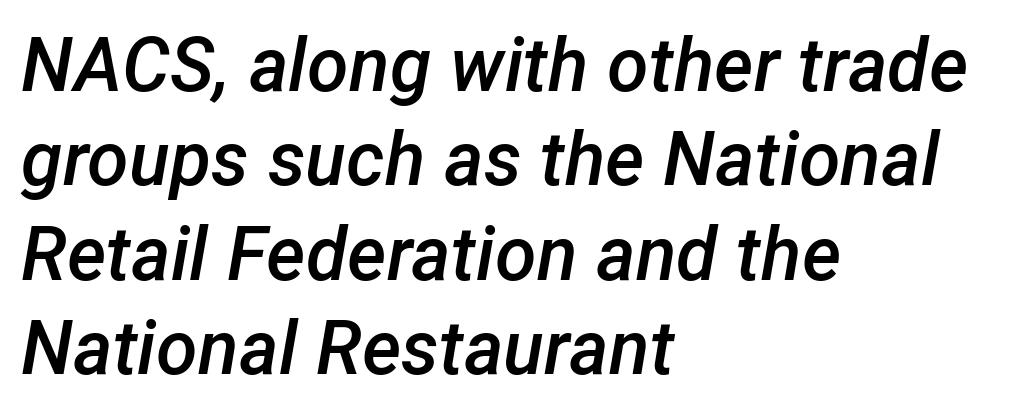
{"italic": "yes", "lean": "right", "slant_degrees": 12, "bold": "semi", "weight": "semibold", "width": "normal", "stroke_contrast": "low", "x_height": "medium", "monospaced": "no", "underline": "no", "align": "left", "line_spacing": "normal", "line_spacing_ratio": 1.26, "letter_spacing": "normal", "letter_spacing_em": 0.0, "glyph_px": 75}
